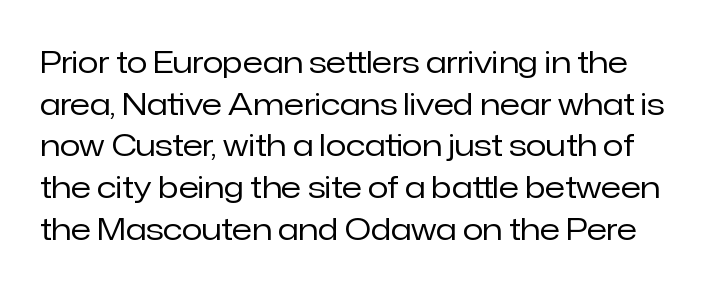
{"serif": "no", "italic": "no", "bold": "no", "weight": "regular", "width": "normal", "stroke_contrast": "low", "x_height": "medium", "monospaced": "no", "underline": "no", "line_spacing": "normal", "line_spacing_ratio": 1.39, "letter_spacing": "normal", "letter_spacing_em": 0.0, "glyph_px": 30}
